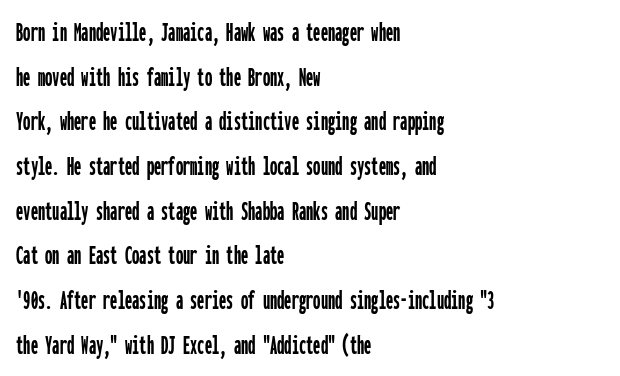
This sample uses plain, unmodified letter spacing. Monospaced: the letters line up in strict vertical columns. The specimen omits any rule beneath the text block's lines. The letters carry no serifs — their stems end cleanly without finishing strokes.
